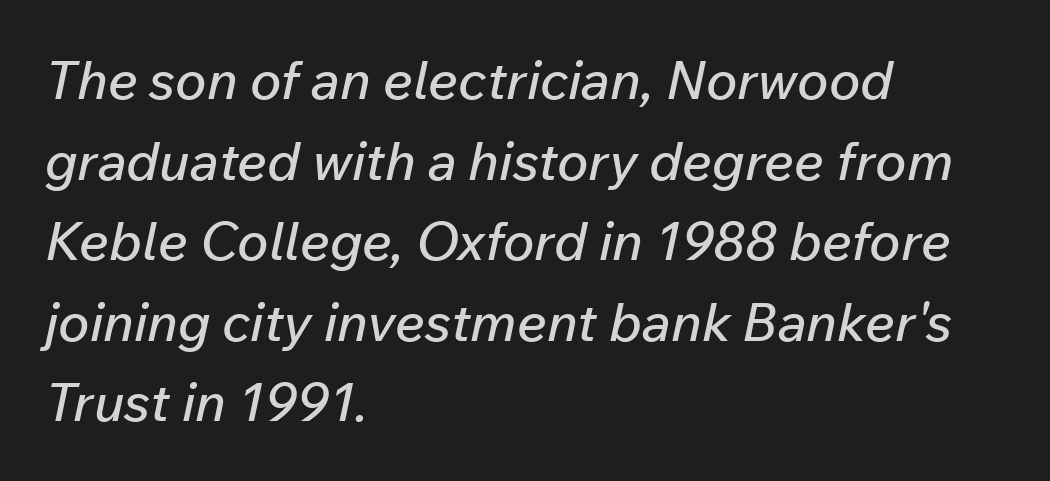
{"italic": "yes", "lean": "right", "slant_degrees": 12, "width": "normal", "stroke_contrast": "low", "x_height": "medium", "monospaced": "no", "underline": "no", "align": "left", "line_spacing": "normal", "line_spacing_ratio": 1.52, "letter_spacing": "normal", "letter_spacing_em": 0.0, "glyph_px": 53}
